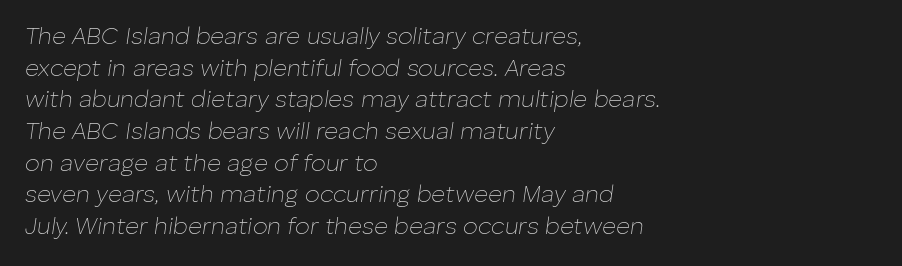
Line starts are locked; line ends wander. The font's italic variant was chosen for this text. Summary of vertical rhythm: regular, with standard interline spacing. The gaps between neighbouring characters are ordinary and unremarkable. Bold? No — there's no thickening of the strokes. Type without underlining.
